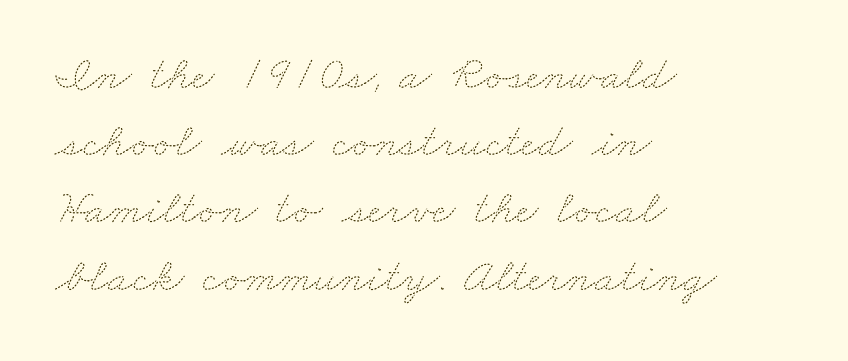
Spacing verdict: proportional, widths tailored to each character. Vertical stems look standard width or narrower in stroke. Beneath every word, the page is bare. Caption: multi-line text, flush left, ragged right. Between one letter and the next there's only the usual sliver of space.
